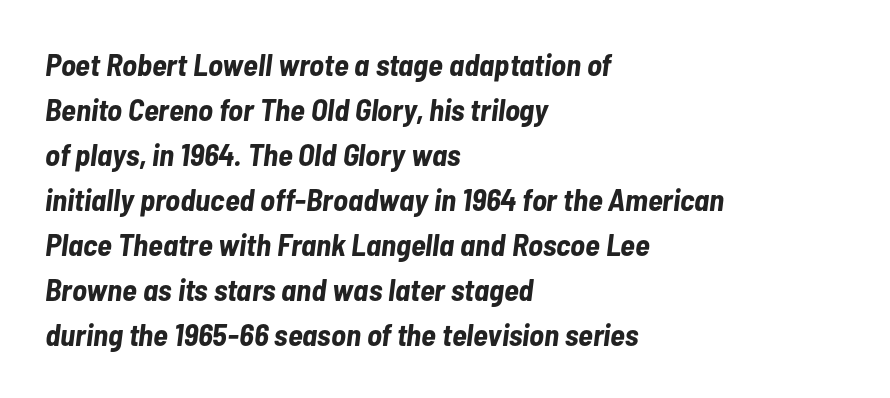
{"italic": "yes", "lean": "right", "slant_degrees": 7, "bold": "yes", "weight": "bold", "width": "condensed", "stroke_contrast": "low", "x_height": "medium", "monospaced": "no", "underline": "no", "align": "left", "line_spacing": "normal", "line_spacing_ratio": 1.45, "letter_spacing": "normal", "letter_spacing_em": 0.0, "glyph_px": 31}
